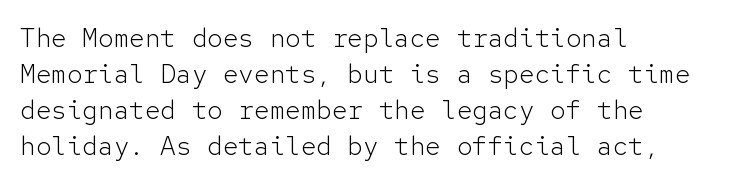
{"italic": "no", "bold": "no", "underline": "no", "align": "left", "line_spacing": "normal", "line_spacing_ratio": 1.39, "letter_spacing": "normal", "letter_spacing_em": 0.0, "glyph_px": 26}
